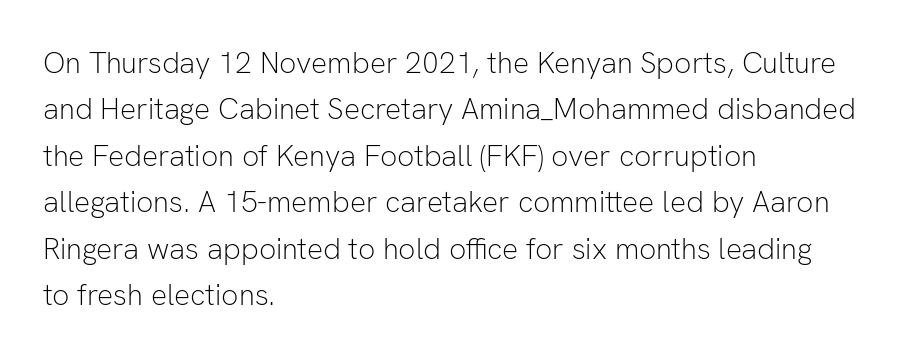
The image shows 30 px light sans-serif type, upright; set left-aligned, normal line spacing (1.55x), normal letter spacing, not underlined; low stroke contrast and a medium x-height.
